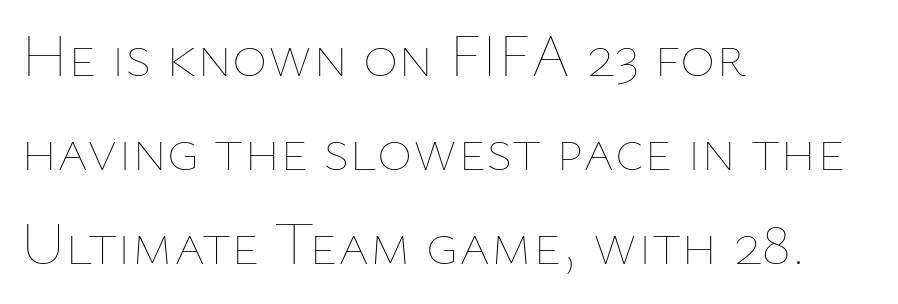
The rows are spaced the way most documents space them. Quick note: underline off. Proportional: the letters do not fall into vertical columns. Vertical strokes here are truly vertical.
